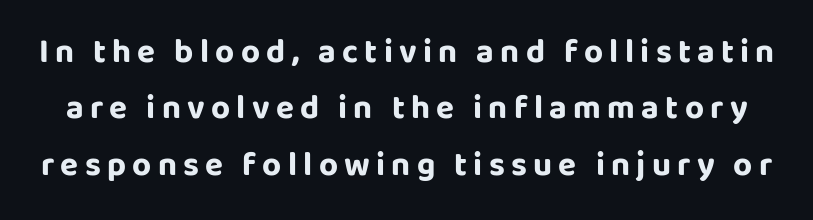
The image shows 33 px bold sans-serif type, upright; set line spacing 1.71x, not underlined; low stroke contrast and a large x-height.
